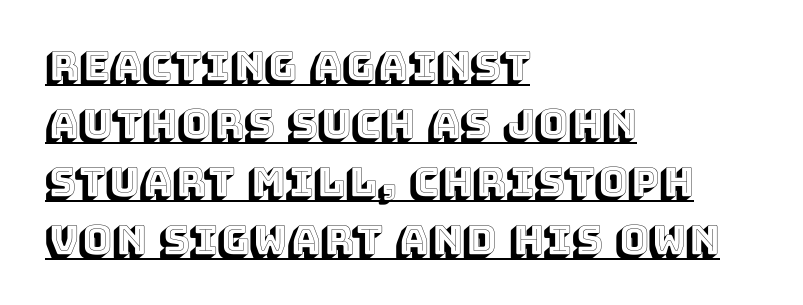
Q: Is the text italic (slanted)? A: No, it is upright.
Q: Is the text underlined? A: Yes.
Q: How is the paragraph aligned? A: Left-aligned.
Q: Is the spacing between letters normal or unusually wide? A: Normal.
Q: Is the spacing between lines tight, normal or loose? A: Normal.
Q: Width (condensed, normal, or wide)? A: Normal.
Q: x-height? A: Large.
Q: Monospaced? A: No.
